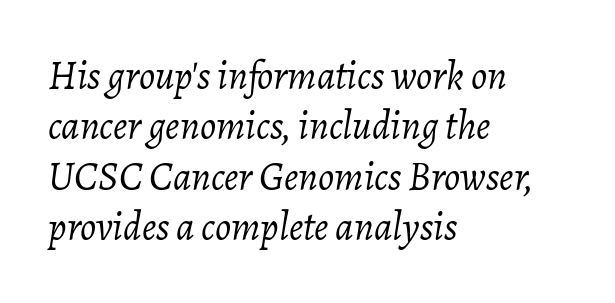
The image shows 40 px light type, italic (leaning right); set left-aligned, normal line spacing (1.26x), normal letter spacing, not underlined; low stroke contrast and a medium x-height.
